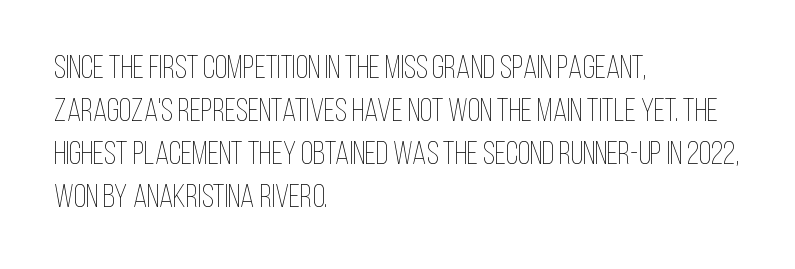
{"italic": "no", "bold": "no", "weight": "thin", "width": "condensed", "stroke_contrast": "low", "x_height": "large", "monospaced": "no", "underline": "no", "align": "left", "line_spacing": "normal", "line_spacing_ratio": 1.34, "letter_spacing": "normal", "letter_spacing_em": 0.0, "glyph_px": 32}
